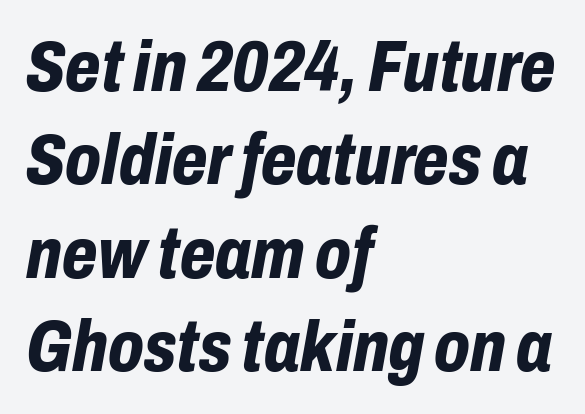
The image shows 73 px bold, condensed type, italic (leaning right); set left-aligned, normal line spacing (1.28x), normal letter spacing, not underlined; low stroke contrast and a medium x-height.
